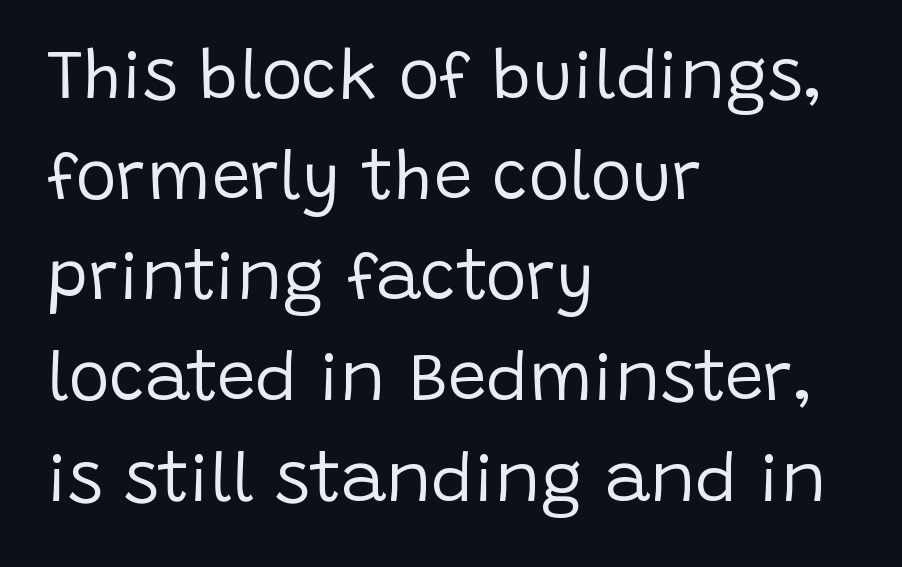
{"serif": "no", "italic": "no", "bold": "no", "weight": "regular", "width": "normal", "stroke_contrast": "low", "x_height": "large", "monospaced": "no", "underline": "no", "align": "left", "line_spacing": "normal", "line_spacing_ratio": 1.46, "letter_spacing": "normal", "letter_spacing_em": 0.0, "glyph_px": 69}
